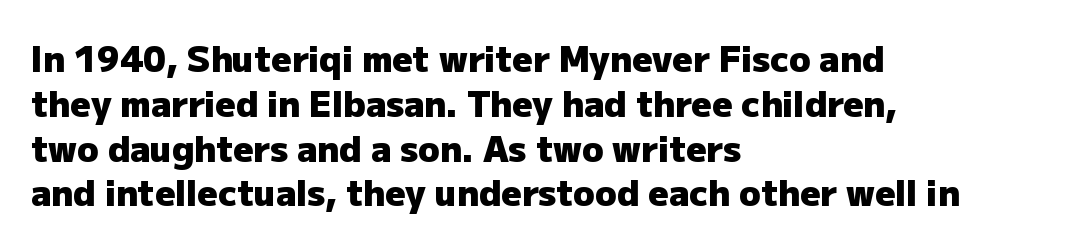
{"serif": "no", "italic": "no", "bold": "yes", "weight": "heavy", "width": "normal", "stroke_contrast": "low", "x_height": "medium", "monospaced": "no", "underline": "no", "align": "left", "line_spacing": "normal", "line_spacing_ratio": 1.28, "letter_spacing": "normal", "letter_spacing_em": 0.0, "glyph_px": 35}
